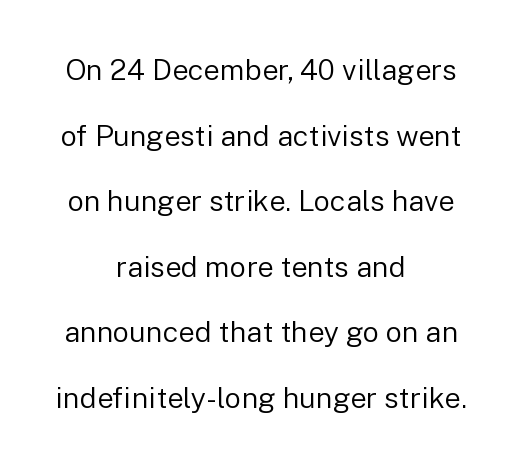
The paragraph has two soft edges and a firm central axis. Counters stay open thanks to moderate or lighter strokes. A sans-serif font was chosen for this passage. The letters sit at their default tracking, neither squeezed nor spread.
